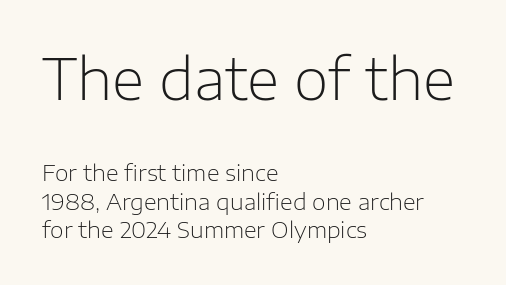
Q: Is the text bold? A: No.
Q: Is the text italic (slanted)? A: No, it is upright.
Q: Is the typeface a serif or a sans-serif typeface? A: Sans-serif.
Q: Is the text underlined? A: No.
Q: How is the paragraph aligned? A: Left-aligned.
Q: Is the spacing between letters normal or unusually wide? A: Normal.
Q: Is the spacing between lines tight, normal or loose? A: Normal.
Q: Which block of text is set in a larger size, the first (top) or the second (bottom)? A: The first (top) one.
Q: Width (condensed, normal, or wide)? A: Normal.
Q: Stroke contrast? A: Low.
Q: x-height? A: Medium.
Q: Monospaced? A: No.
